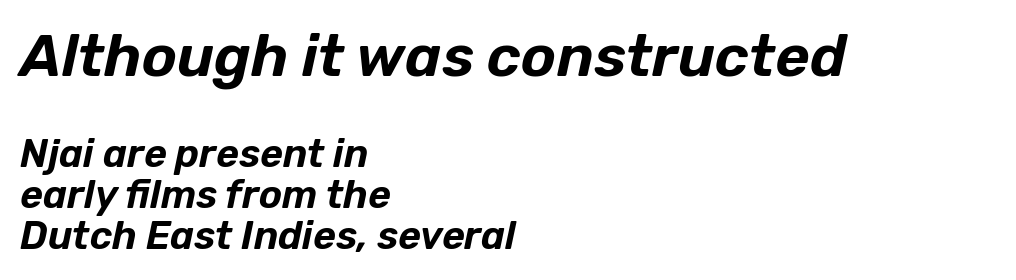
The image shows 59 px text type, italic (leaning right); set left-aligned, tight line spacing (1.06x), normal letter spacing, not underlined; the first (top) block is 1.51x larger; low stroke contrast and a medium x-height.
